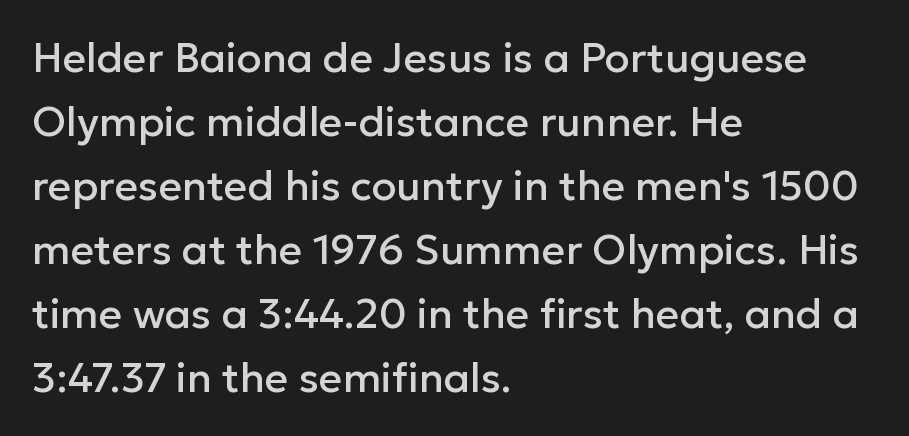
The image shows 41 px sans-serif type, upright; set left-aligned, normal line spacing (1.56x), normal letter spacing, not underlined; low stroke contrast and a medium x-height.
